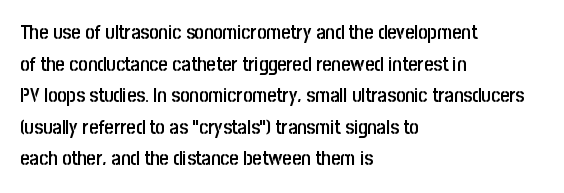
Q: Is the text bold? A: Semi-bold.
Q: Is the text italic (slanted)? A: No, it is upright.
Q: Is the text underlined? A: No.
Q: How is the paragraph aligned? A: Left-aligned.
Q: Is the spacing between letters normal or unusually wide? A: Normal.
Q: Is the spacing between lines tight, normal or loose? A: Normal.
